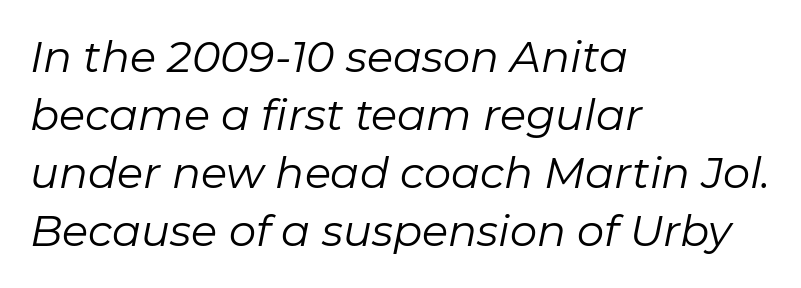
Q: Is the text bold? A: No.
Q: Is the text italic (slanted)? A: Yes, it leans right by about 11 degrees.
Q: Is the text underlined? A: No.
Q: How is the paragraph aligned? A: Left-aligned.
Q: Is the spacing between letters normal or unusually wide? A: Normal.
Q: Is the spacing between lines tight, normal or loose? A: Normal.
Q: Width (condensed, normal, or wide)? A: Normal.
Q: Stroke contrast? A: Low.
Q: x-height? A: Medium.
Q: Monospaced? A: No.
